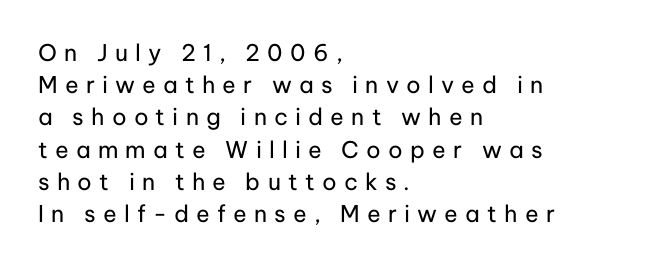
Q: Is the text bold? A: No.
Q: Is the text italic (slanted)? A: No, it is upright.
Q: Is the text underlined? A: No.
Q: How is the paragraph aligned? A: Left-aligned.
Q: Is the spacing between letters normal or unusually wide? A: Unusually wide.
Q: Is the spacing between lines tight, normal or loose? A: Normal.
